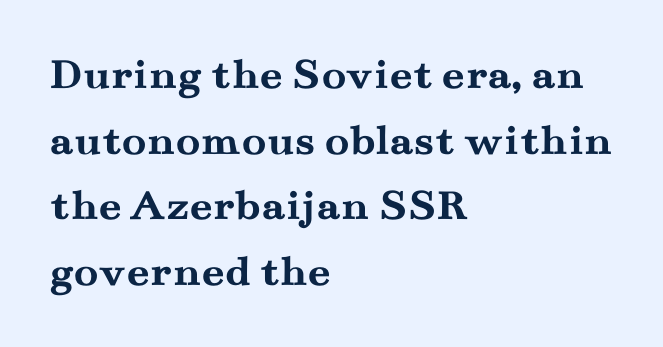
The image shows 45 px semibold, wide serif type, upright; set left-aligned, normal line spacing (1.46x), normal letter spacing, not underlined; medium stroke contrast and a small x-height.
